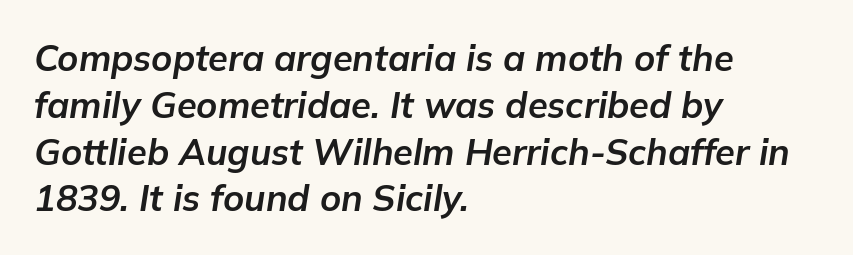
Q: Is the text bold? A: Yes.
Q: Is the text italic (slanted)? A: Yes, it leans right by about 9 degrees.
Q: Is the text underlined? A: No.
Q: How is the paragraph aligned? A: Left-aligned.
Q: Is the spacing between letters normal or unusually wide? A: Normal.
Q: Is the spacing between lines tight, normal or loose? A: Normal.
Q: Width (condensed, normal, or wide)? A: Normal.
Q: Stroke contrast? A: Low.
Q: x-height? A: Medium.
Q: Monospaced? A: No.
